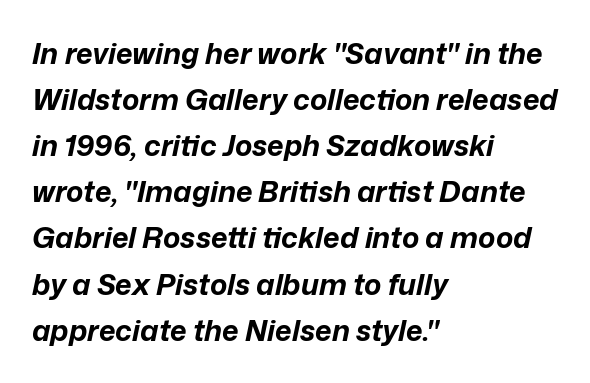
The image shows 29 px bold type, italic (leaning right); set left-aligned, normal line spacing (1.59x), normal letter spacing, not underlined; low stroke contrast and a medium x-height.
